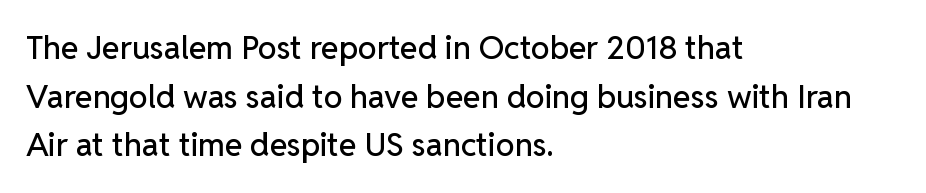
Caption: multi-line text, flush left, ragged right. The gaps between neighbouring characters are ordinary and unremarkable. Unmarked baselines from the first word to the last. The font family rendered here belongs to the sans-serif group.
